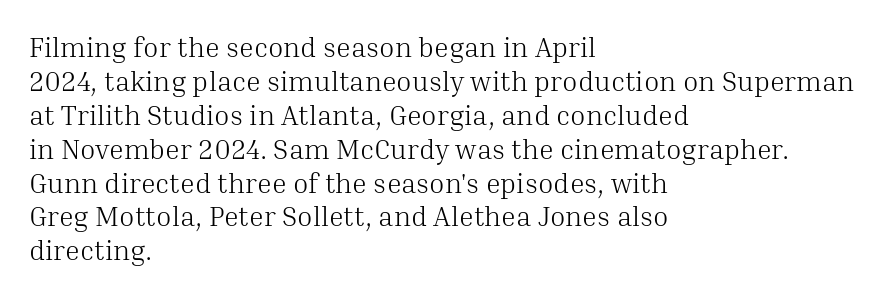
{"serif": "yes", "italic": "no", "bold": "no", "weight": "light", "width": "normal", "stroke_contrast": "medium", "x_height": "medium", "monospaced": "no", "underline": "no", "align": "left", "line_spacing_ratio": 1.21, "letter_spacing": "normal", "letter_spacing_em": 0.0, "glyph_px": 28}
